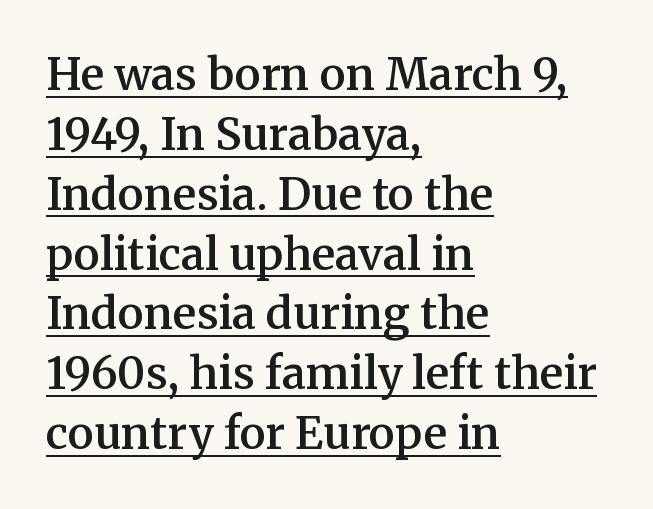
{"serif": "yes", "italic": "no", "bold": "semi", "weight": "semibold", "width": "normal", "stroke_contrast": "medium", "x_height": "medium", "monospaced": "no", "underline": "yes", "align": "left", "line_spacing": "normal", "line_spacing_ratio": 1.36, "letter_spacing": "normal", "letter_spacing_em": 0.0, "glyph_px": 44}
